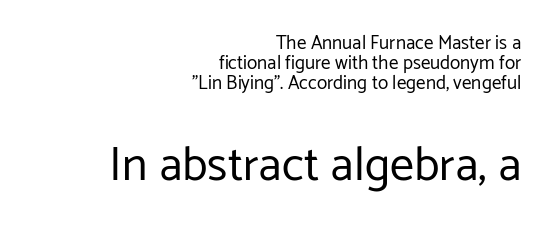
The leading is snug, giving the passage a crowded texture. Here the designer chose a conventional face with non-uniform glyph widths. A typesetter would label this face a sans. The gap between lines stays unmarked. These lines are set flush right with a ragged left edge. You can tell it's not italic because the verticals are truly vertical.
